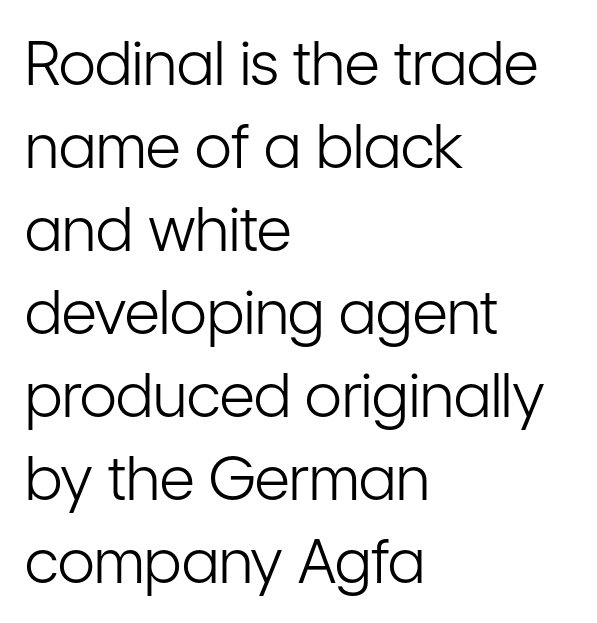
Q: Is the text bold? A: No.
Q: Is the text italic (slanted)? A: No, it is upright.
Q: Is the typeface a serif or a sans-serif typeface? A: Sans-serif.
Q: Is the text underlined? A: No.
Q: How is the paragraph aligned? A: Left-aligned.
Q: Is the spacing between letters normal or unusually wide? A: Normal.
Q: Is the spacing between lines tight, normal or loose? A: Normal.
Q: Width (condensed, normal, or wide)? A: Condensed.
Q: Stroke contrast? A: Low.
Q: x-height? A: Medium.
Q: Monospaced? A: No.
